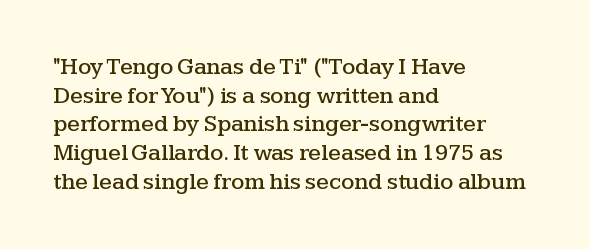
{"italic": "no", "underline": "no", "align": "left", "line_spacing": "normal", "line_spacing_ratio": 1.25, "letter_spacing": "normal", "letter_spacing_em": 0.0, "glyph_px": 23}
